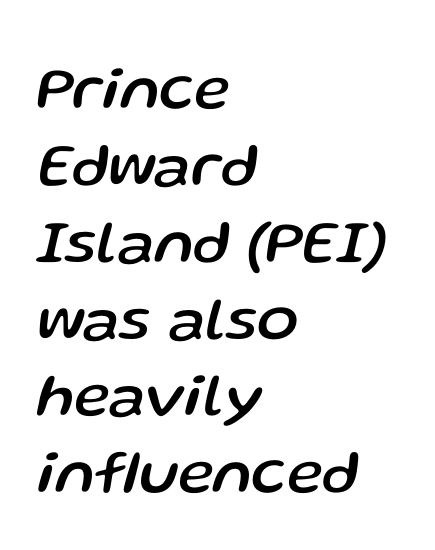
Q: Is the text italic (slanted)? A: Yes, it leans right by about 13 degrees.
Q: Is the text underlined? A: No.
Q: How is the paragraph aligned? A: Left-aligned.
Q: Is the spacing between letters normal or unusually wide? A: Normal.
Q: Is the spacing between lines tight, normal or loose? A: Normal.
Q: Width (condensed, normal, or wide)? A: Normal.
Q: Stroke contrast? A: Low.
Q: x-height? A: Medium.
Q: Monospaced? A: No.
